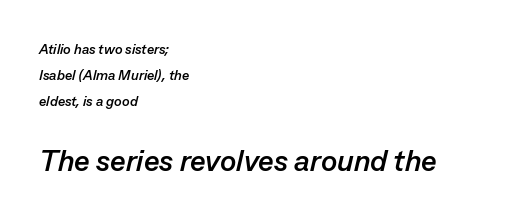
The image shows 30 px semibold type, italic (leaning right); set left-aligned, line spacing 1.84x, normal letter spacing, not underlined; the second (bottom) block is 2.14x larger; low stroke contrast and a medium x-height.
